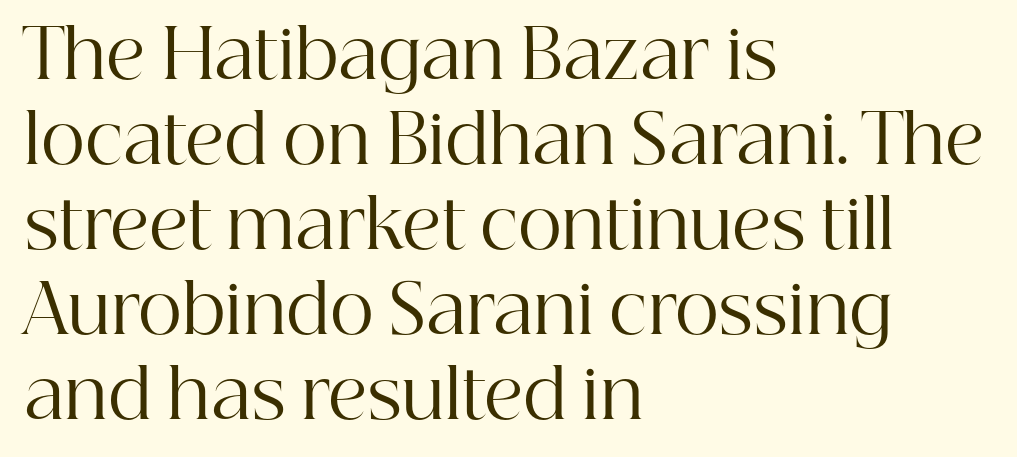
This rendering employs a face with finishing strokes, i.e., a serif. On a weight scale, this lands at 450 or below. Nope, not italic — everything's standing straight. Check the space under the baseline: it is left empty.
